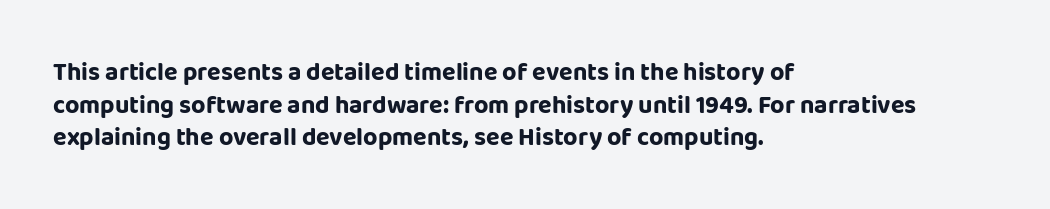
{"italic": "no", "bold": "yes", "underline": "no", "align": "left", "line_spacing": "normal", "line_spacing_ratio": 1.31, "letter_spacing": "normal", "letter_spacing_em": 0.0, "glyph_px": 25}
